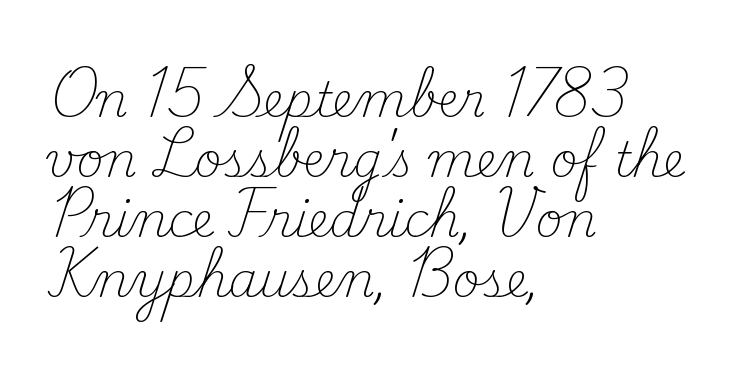
Note the varied advance widths — an 'i' is clearly narrower than an 'm'. Notice how descenders clear the ascenders below comfortably — that's standard leading. Words appear dense and cohesive because spacing is normal. Stroke terminals: seriffed. No chunkiness to these letters — they're not bold.
